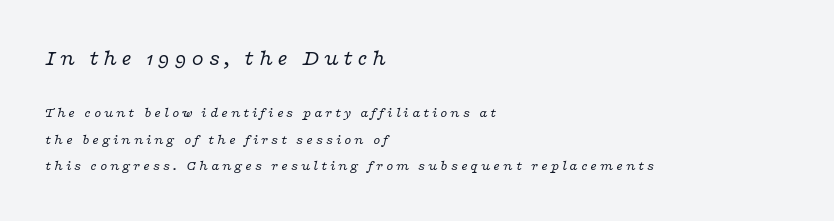
Q: Is the text bold? A: No.
Q: Is the text italic (slanted)? A: Yes, it leans right by about 16 degrees.
Q: Is the text underlined? A: No.
Q: How is the paragraph aligned? A: Left-aligned.
Q: Which block of text is set in a larger size, the first (top) or the second (bottom)? A: The first (top) one.
